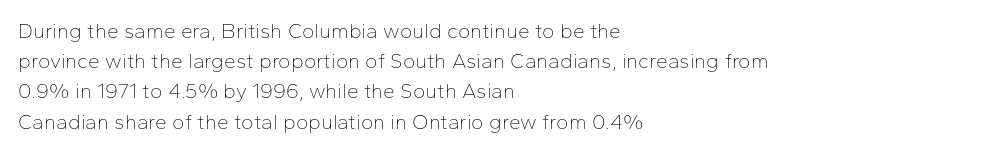
The image shows 21 px text type, upright; set left-aligned, normal line spacing (1.44x), normal letter spacing, not underlined.
